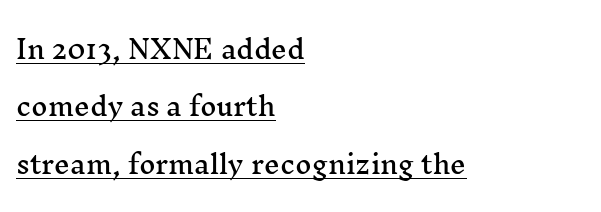
{"italic": "no", "underline": "yes", "align": "left", "line_spacing": "loose", "line_spacing_ratio": 2.3, "letter_spacing": "normal", "letter_spacing_em": 0.0, "glyph_px": 25}
